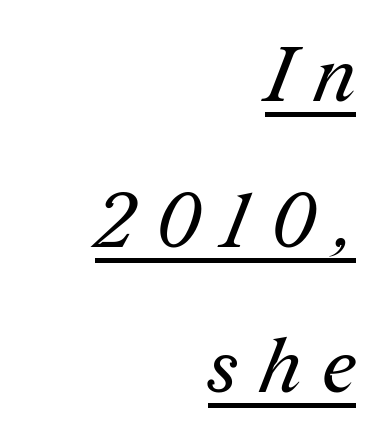
Q: Is the text bold? A: No.
Q: Is the typeface a serif or a sans-serif typeface? A: Serif.
Q: Is the text underlined? A: Yes.
Q: How is the paragraph aligned? A: Right-aligned.
Q: Is the spacing between letters normal or unusually wide? A: Unusually wide.
Q: Width (condensed, normal, or wide)? A: Normal.
Q: Stroke contrast? A: Medium.
Q: x-height? A: Medium.
Q: Monospaced? A: No.
